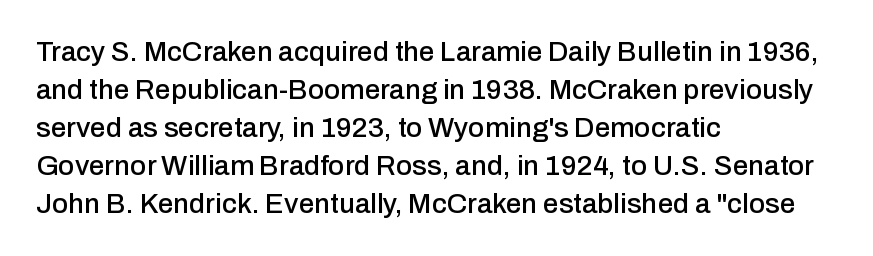
Q: Is the text italic (slanted)? A: No, it is upright.
Q: Is the typeface a serif or a sans-serif typeface? A: Sans-serif.
Q: Is the text underlined? A: No.
Q: How is the paragraph aligned? A: Left-aligned.
Q: Is the spacing between letters normal or unusually wide? A: Normal.
Q: Is the spacing between lines tight, normal or loose? A: Normal.
Q: Width (condensed, normal, or wide)? A: Normal.
Q: Stroke contrast? A: Low.
Q: x-height? A: Medium.
Q: Monospaced? A: No.
